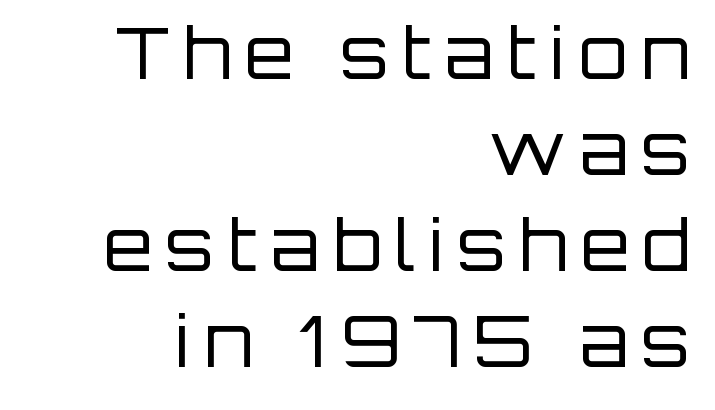
Letters rest on an invisible, unmarked baseline. The font sits on the lighter half of the weight spectrum, regular included. Designer's note — italics off, roman on. The typeface chosen for these lines omits serifs. The space between consecutive lines is moderate. These lines are rendered in a variable-pitch font.
